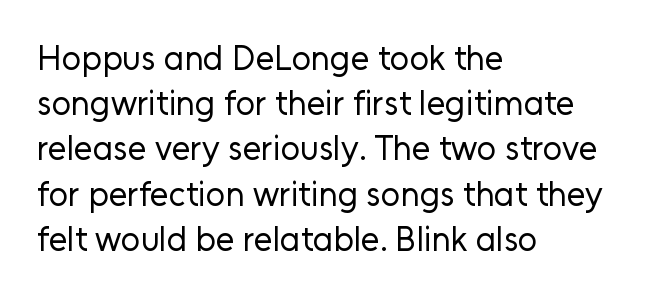
{"serif": "no", "italic": "no", "bold": "no", "weight": "regular", "width": "normal", "stroke_contrast": "low", "x_height": "medium", "monospaced": "no", "underline": "no", "align": "left", "line_spacing": "normal", "line_spacing_ratio": 1.33, "letter_spacing": "normal", "letter_spacing_em": 0.0, "glyph_px": 34}
